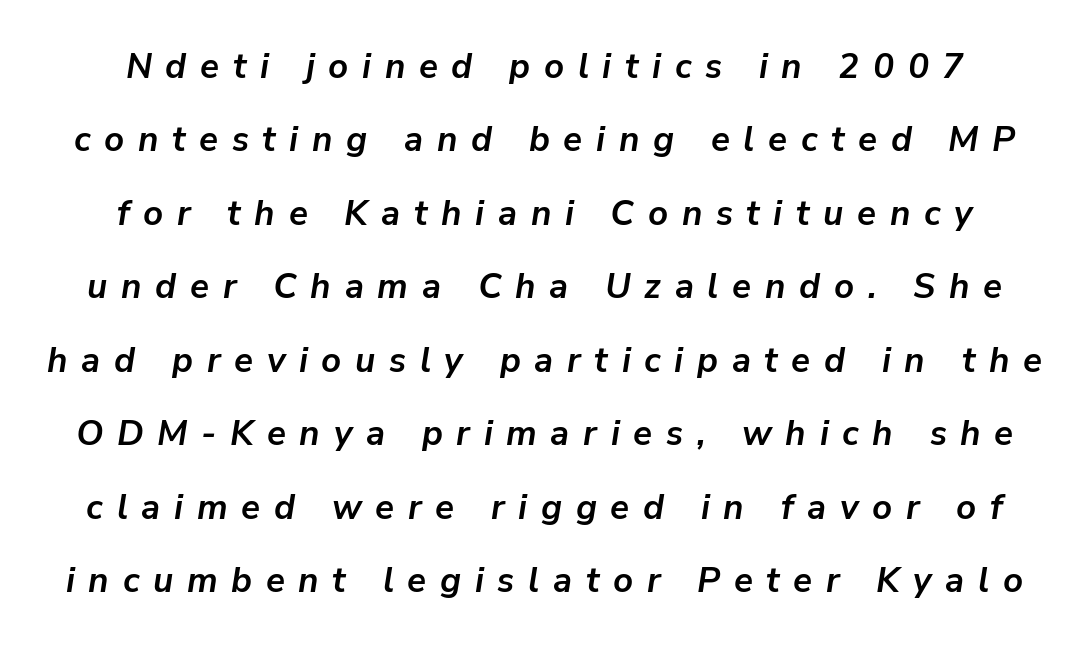
The image shows 35 px semibold type, italic (leaning right); set loose line spacing (2.1x), unusually wide letter spacing (+0.39 em), not underlined; low stroke contrast and a medium x-height.
